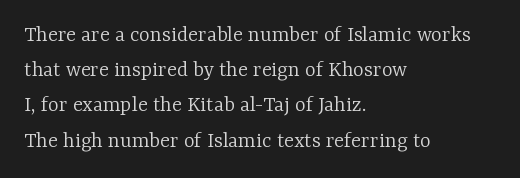
Q: Is the text bold? A: No.
Q: Is the text italic (slanted)? A: No, it is upright.
Q: Is the text underlined? A: No.
Q: How is the paragraph aligned? A: Left-aligned.
Q: Is the spacing between letters normal or unusually wide? A: Normal.
Q: Is the spacing between lines tight, normal or loose? A: Normal.
